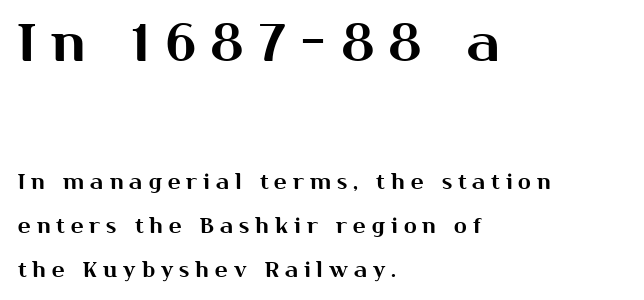
The image shows 53 px sans-serif type, upright; set left-aligned, loose line spacing (2.1x), unusually wide letter spacing (+0.29 em), not underlined; the first (top) block is 2.52x larger; medium stroke contrast and a medium x-height.
